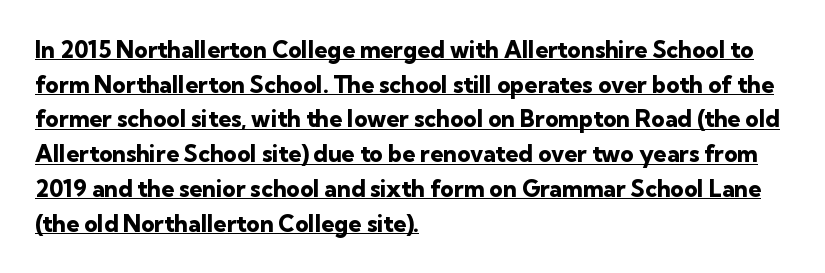
Horizontal bands of white between lines are of average thickness. The axis of the letterforms is exactly vertical. The horizontal fit of the characters is conventional and even. Layout note: lines flush left. Glance below the letters and you will spot a drawn line.
